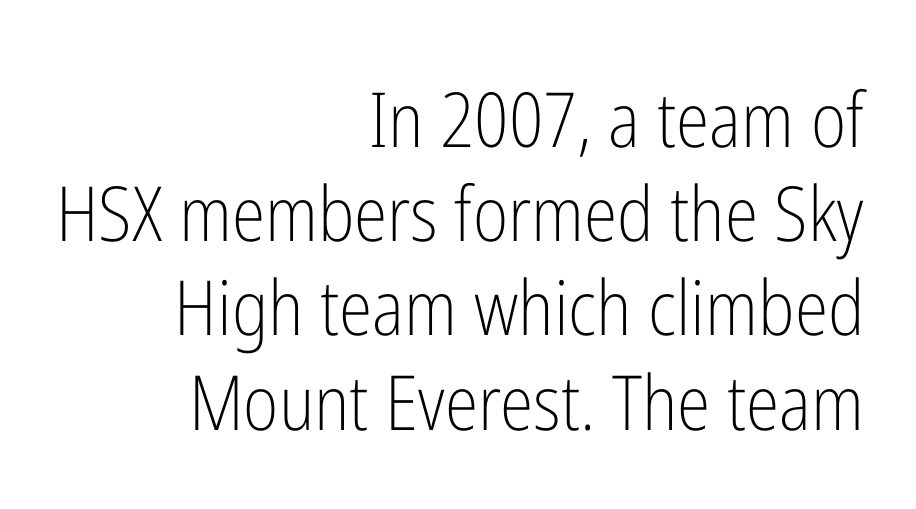
{"serif": "no", "italic": "no", "bold": "no", "weight": "light", "width": "condensed", "stroke_contrast": "low", "x_height": "medium", "monospaced": "no", "underline": "no", "align": "right", "line_spacing_ratio": 1.24, "letter_spacing": "normal", "letter_spacing_em": 0.0, "glyph_px": 76}
